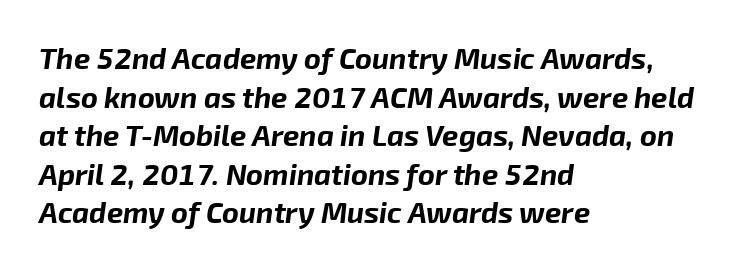
These lines sit exactly where default settings would place them. A bare baseline throughout the passage. Every row of glyphs begins at an identical x-position on the left. In terms of posture, this sample is oblique. Pretty heavy lettering here — definitely bold. These lines are rendered in a variable-pitch font.
